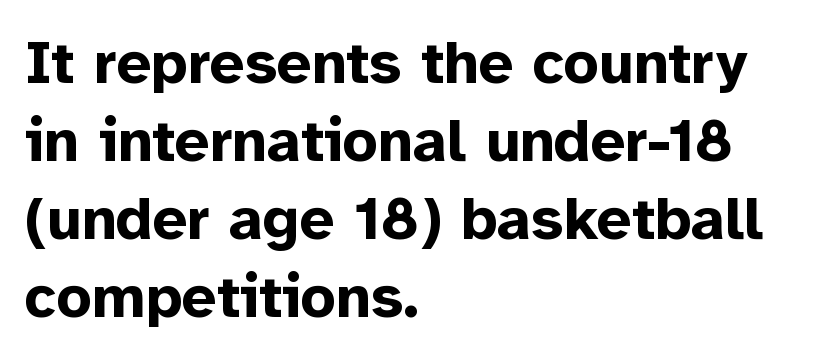
The image shows 61 px bold sans-serif type, upright; set left-aligned, normal line spacing (1.28x), normal letter spacing, not underlined; low stroke contrast and a medium x-height.
